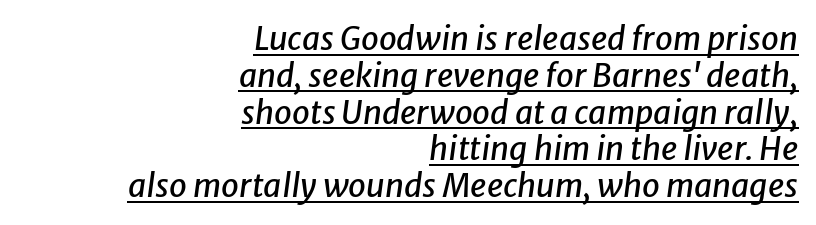
The image shows 32 px text type, italic (leaning right); set right-aligned, tight line spacing (1.15x), normal letter spacing, underlined; low stroke contrast and a medium x-height.
